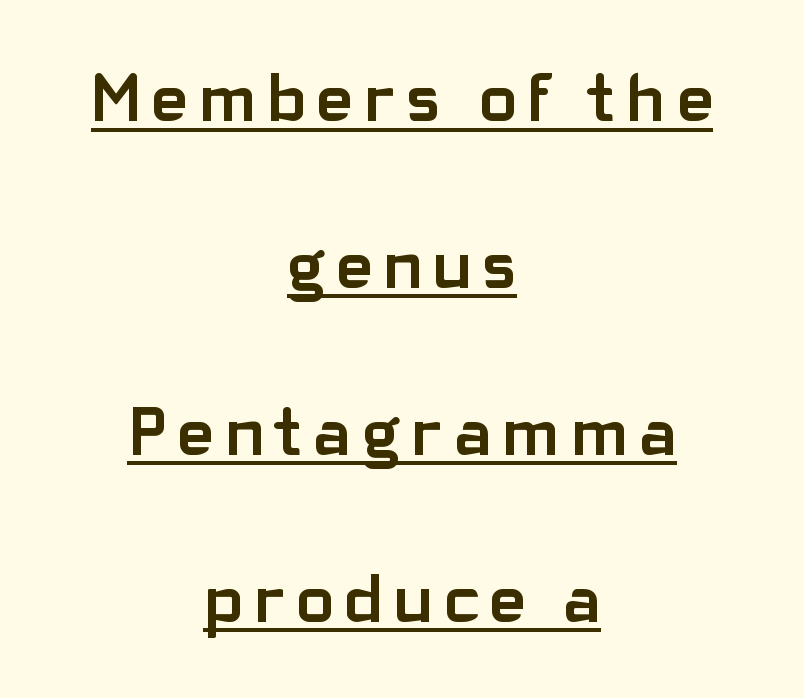
Pretty heavy lettering here — definitely bold. Varying glyph widths throughout — classic text-font behaviour. The setting favours the middle, as headings and verse often do. Ascenders rise straight up at ninety degrees. Widely set lines give the paragraph a tall, airy silhouette.
